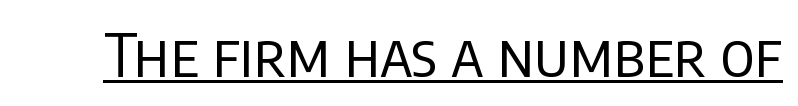
The image shows 59 px regular-weight sans-serif type, upright; set normal letter spacing, underlined; low stroke contrast and a large x-height.
